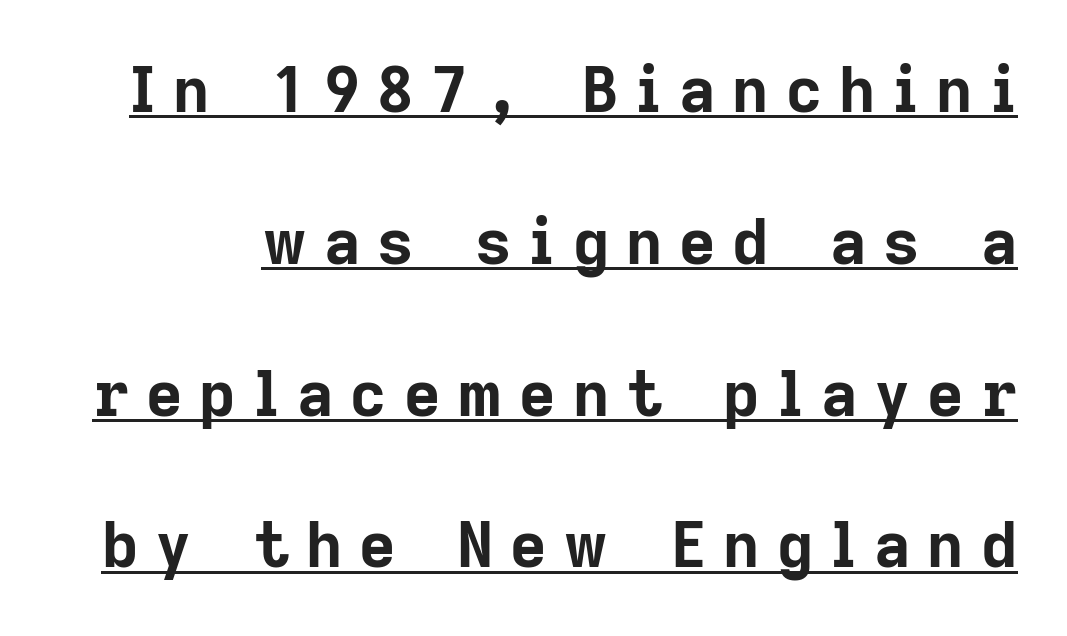
Q: Is the text bold? A: Yes.
Q: Is the text italic (slanted)? A: No, it is upright.
Q: Is the typeface a serif or a sans-serif typeface? A: Sans-serif.
Q: Is the text underlined? A: Yes.
Q: Is the spacing between letters normal or unusually wide? A: Unusually wide.
Q: Is the spacing between lines tight, normal or loose? A: Loose.
Q: Width (condensed, normal, or wide)? A: Normal.
Q: Stroke contrast? A: Low.
Q: x-height? A: Medium.
Q: Monospaced? A: No.
